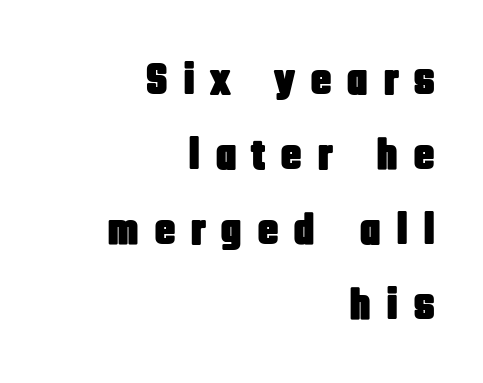
The image shows 45 px condensed sans-serif type, upright; set right-aligned, normal line spacing (1.67x), unusually wide letter spacing (+0.32 em), not underlined; low stroke contrast and a large x-height.
